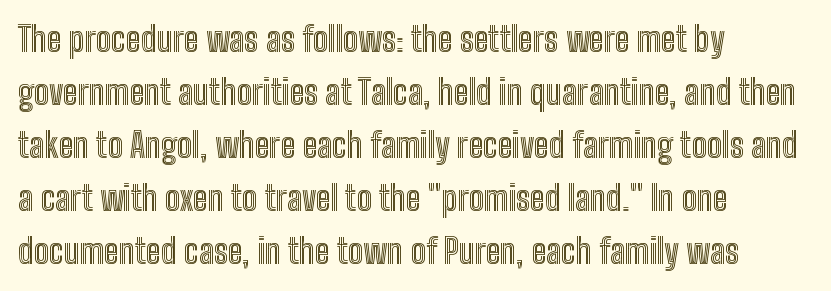
Q: Is the text italic (slanted)? A: No, it is upright.
Q: Is the text underlined? A: No.
Q: How is the paragraph aligned? A: Left-aligned.
Q: Is the spacing between letters normal or unusually wide? A: Normal.
Q: Is the spacing between lines tight, normal or loose? A: Normal.
Q: Width (condensed, normal, or wide)? A: Condensed.
Q: x-height? A: Medium.
Q: Monospaced? A: No.
